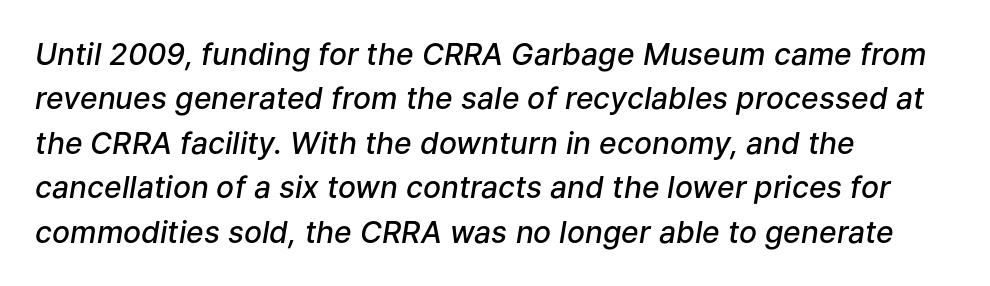
The image shows 30 px semibold type, italic (leaning right); set left-aligned, normal line spacing (1.48x), normal letter spacing, not underlined; low stroke contrast and a medium x-height.
